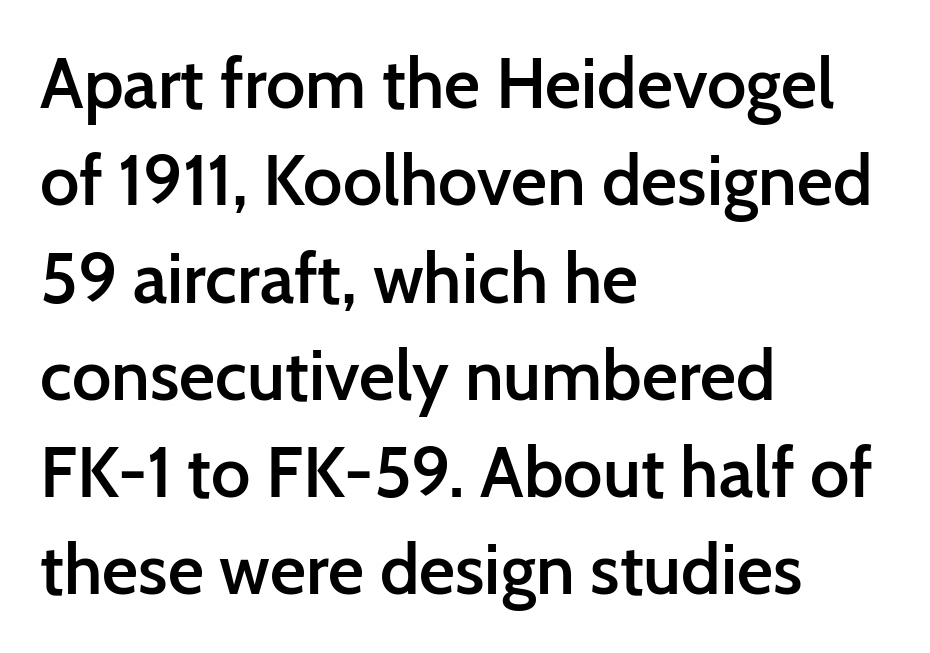
{"serif": "no", "italic": "no", "bold": "semi", "weight": "semibold", "width": "normal", "stroke_contrast": "low", "x_height": "medium", "monospaced": "no", "underline": "no", "align": "left", "line_spacing": "normal", "line_spacing_ratio": 1.39, "letter_spacing": "normal", "letter_spacing_em": 0.0, "glyph_px": 70}
